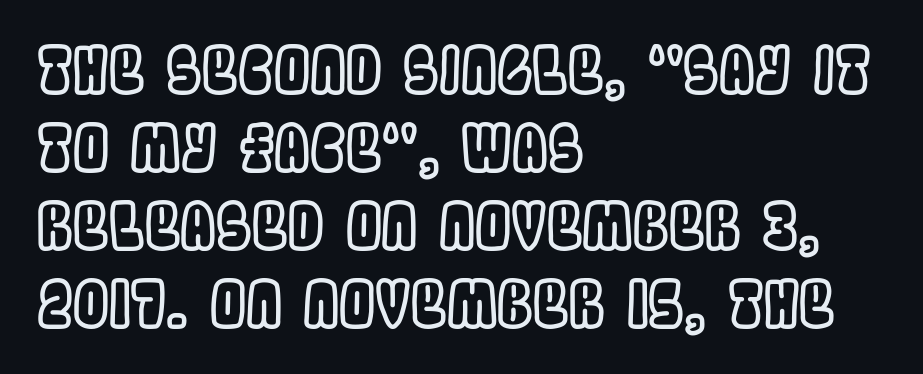
It's the straight-up-and-down kind of type. The space directly below the letters is spotless. Every row of glyphs begins at an identical x-position on the left. Each word holds together tightly as a unit, with standard inter-letter gaps.
